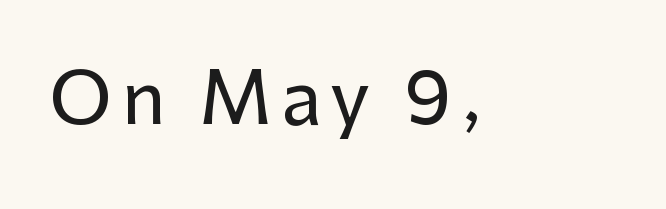
{"serif": "no", "italic": "no", "width": "normal", "stroke_contrast": "low", "x_height": "medium", "monospaced": "no", "underline": "no", "glyph_px": 72}
